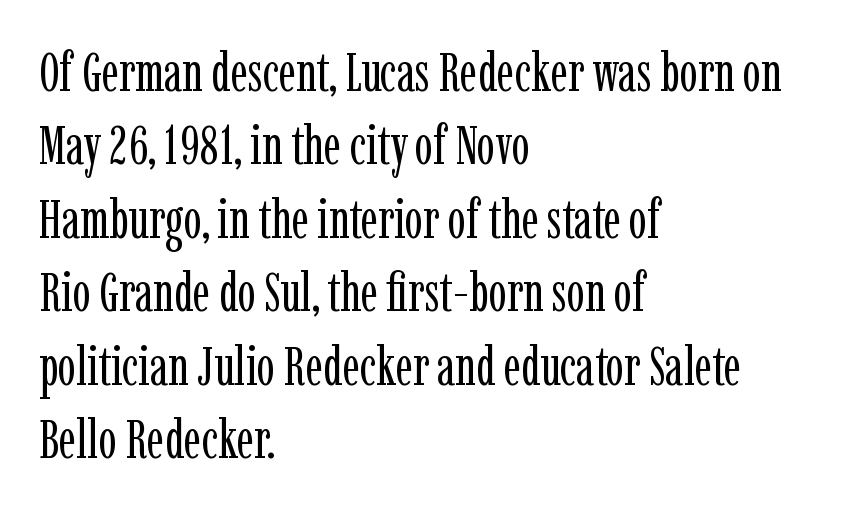
The image shows 54 px regular-weight, condensed serif type, upright; set left-aligned, normal line spacing (1.36x), normal letter spacing, not underlined; low stroke contrast and a medium x-height.
